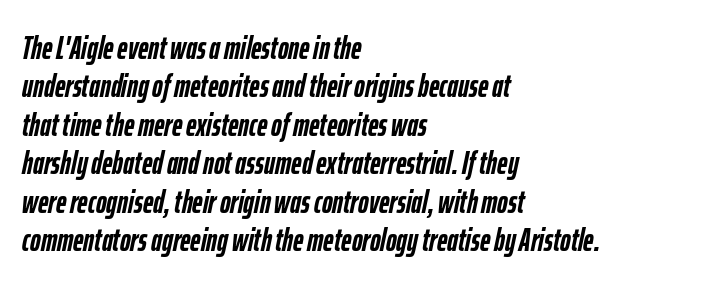
{"italic": "yes", "lean": "right", "slant_degrees": 12, "bold": "yes", "weight": "semibold", "width": "condensed", "stroke_contrast": "low", "x_height": "medium", "monospaced": "no", "underline": "no", "align": "left", "line_spacing_ratio": 1.2, "letter_spacing": "normal", "letter_spacing_em": 0.0, "glyph_px": 32}
